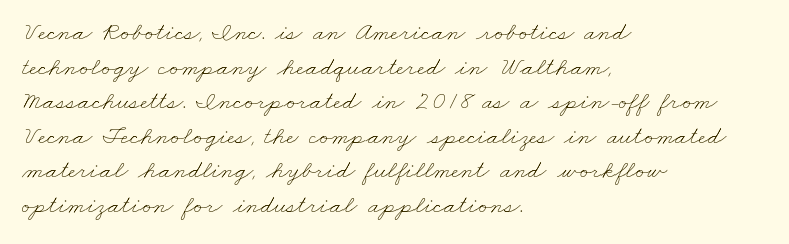
The image shows 26 px text type; set left-aligned, normal line spacing (1.33x), normal letter spacing, not underlined.
